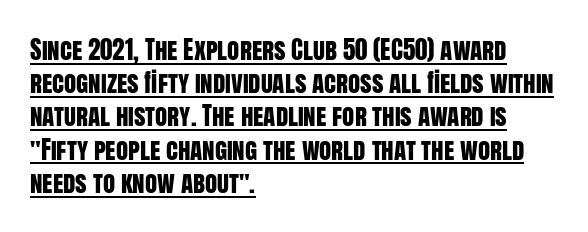
Q: Is the text italic (slanted)? A: No, it is upright.
Q: Is the text underlined? A: Yes.
Q: How is the paragraph aligned? A: Left-aligned.
Q: Is the spacing between letters normal or unusually wide? A: Normal.
Q: Is the spacing between lines tight, normal or loose? A: Normal.
